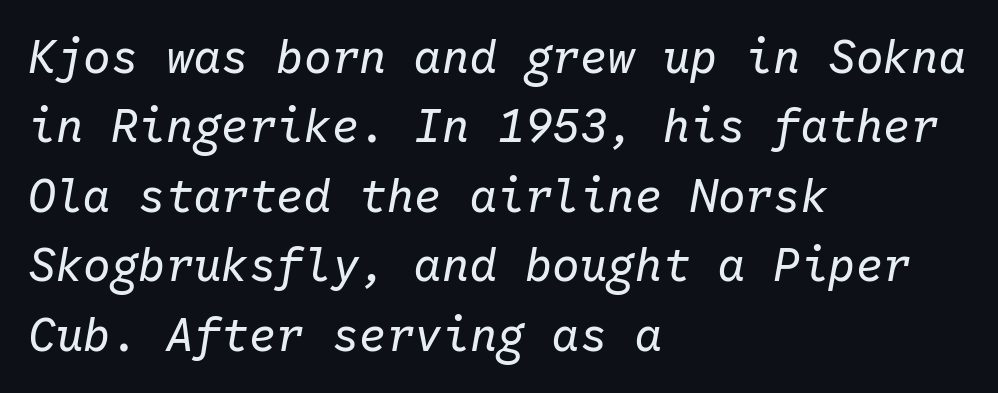
Q: Is the text bold? A: No.
Q: Is the text italic (slanted)? A: Yes, it leans right by about 10 degrees.
Q: Is the text underlined? A: No.
Q: How is the paragraph aligned? A: Left-aligned.
Q: Is the spacing between letters normal or unusually wide? A: Normal.
Q: Is the spacing between lines tight, normal or loose? A: Normal.
Q: Width (condensed, normal, or wide)? A: Normal.
Q: Stroke contrast? A: Low.
Q: x-height? A: Medium.
Q: Monospaced? A: Yes.
